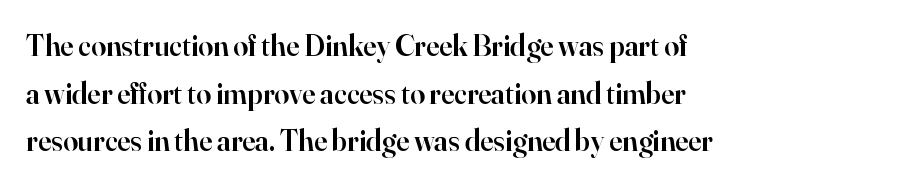
Q: Is the text bold? A: Semi-bold.
Q: Is the text italic (slanted)? A: No, it is upright.
Q: Is the typeface a serif or a sans-serif typeface? A: Serif.
Q: Is the text underlined? A: No.
Q: How is the paragraph aligned? A: Left-aligned.
Q: Is the spacing between letters normal or unusually wide? A: Normal.
Q: Is the spacing between lines tight, normal or loose? A: Normal.
Q: Width (condensed, normal, or wide)? A: Normal.
Q: Stroke contrast? A: High.
Q: x-height? A: Small.
Q: Monospaced? A: No.
